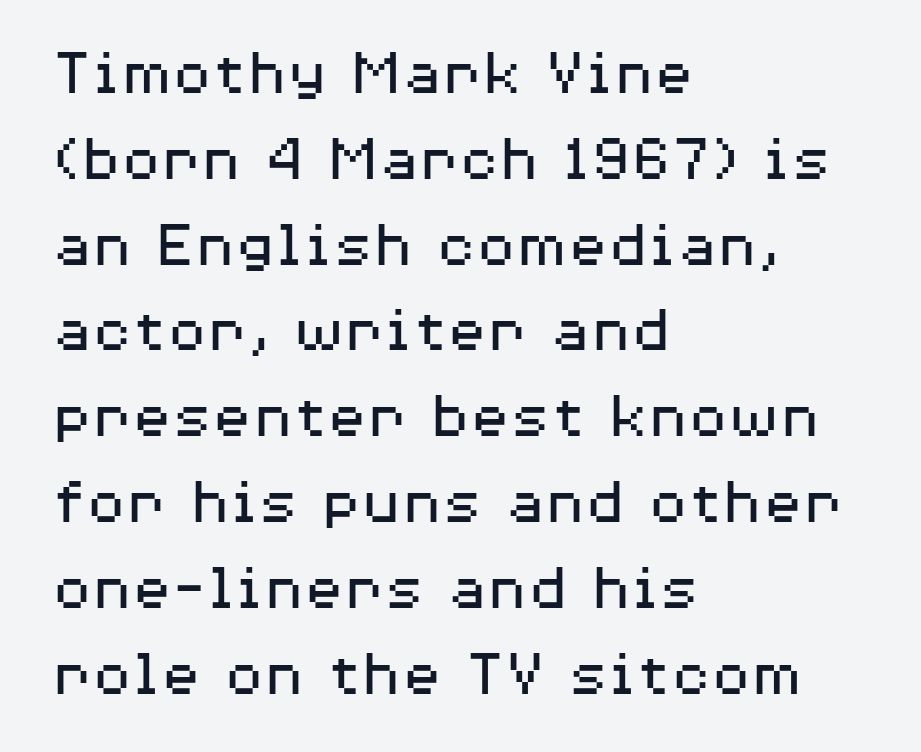
Q: Is the text bold? A: No.
Q: Is the text italic (slanted)? A: No, it is upright.
Q: Is the typeface a serif or a sans-serif typeface? A: Sans-serif.
Q: Is the text underlined? A: No.
Q: How is the paragraph aligned? A: Left-aligned.
Q: Is the spacing between letters normal or unusually wide? A: Normal.
Q: Is the spacing between lines tight, normal or loose? A: Normal.
Q: Width (condensed, normal, or wide)? A: Wide.
Q: Stroke contrast? A: Medium.
Q: x-height? A: Medium.
Q: Monospaced? A: No.
